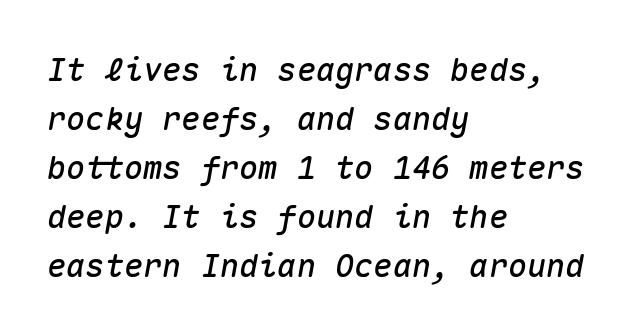
{"italic": "yes", "lean": "right", "slant_degrees": 10, "width": "normal", "stroke_contrast": "medium", "x_height": "medium", "monospaced": "yes", "underline": "no", "align": "left", "line_spacing": "normal", "line_spacing_ratio": 1.53, "letter_spacing": "normal", "letter_spacing_em": 0.0, "glyph_px": 32}
